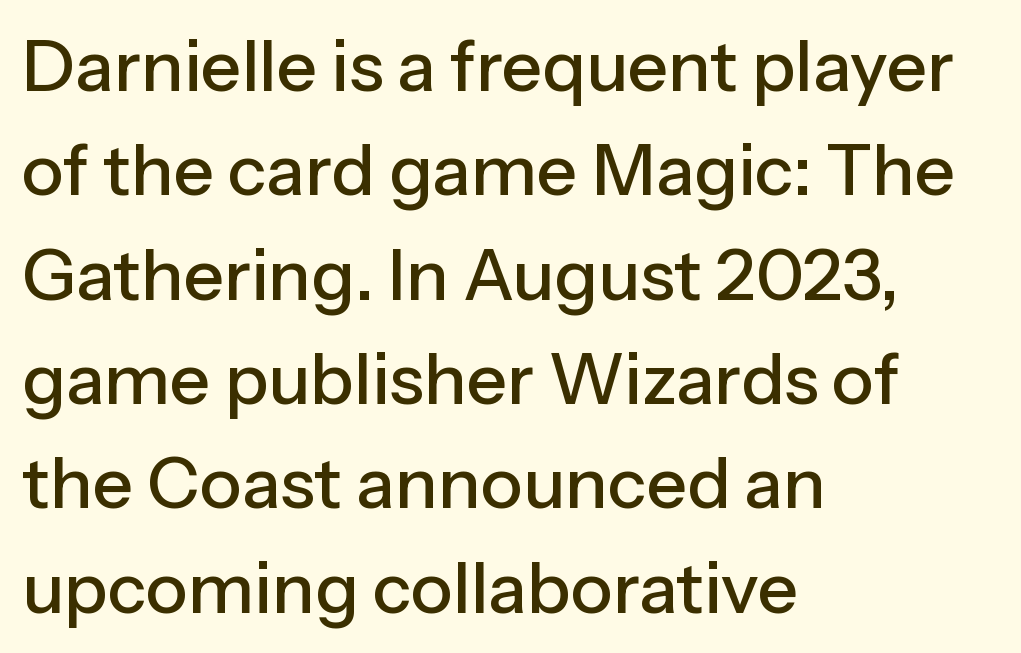
The area under the type is left untouched. These lines are rendered in a variable-pitch font. In terms of leading, this rendering sits right in the middle. Layout note: lines flush left. You can tell from the bare stems that sans-serif type was used.
